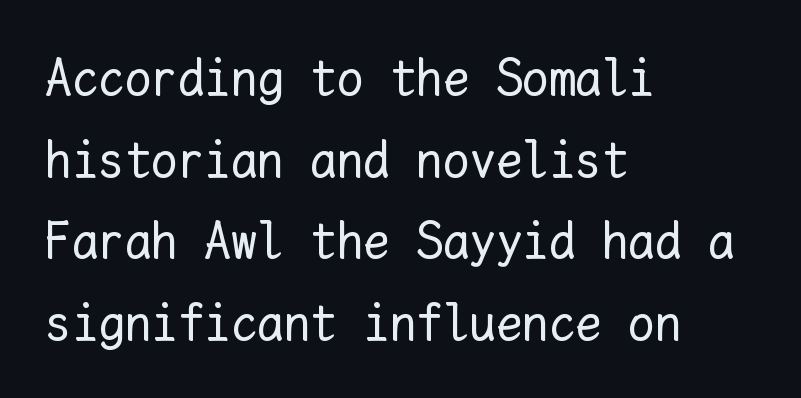
The image shows 53 px regular-weight type, upright, monospaced; set left-aligned, normal line spacing (1.54x), normal letter spacing, not underlined; low stroke contrast and a medium x-height.
